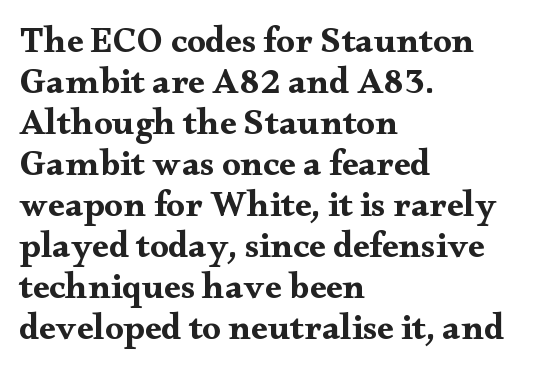
{"serif": "yes", "italic": "no", "bold": "yes", "weight": "bold", "width": "wide", "stroke_contrast": "medium", "x_height": "small", "monospaced": "no", "underline": "no", "align": "left", "line_spacing": "tight", "line_spacing_ratio": 1.11, "letter_spacing": "normal", "letter_spacing_em": 0.0, "glyph_px": 37}
